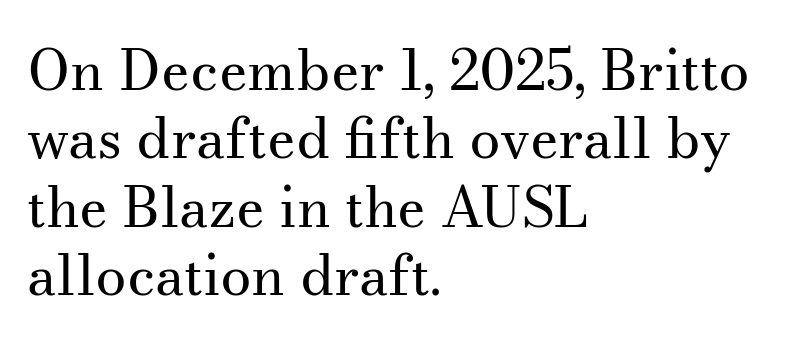
Q: Is the text bold? A: No.
Q: Is the text italic (slanted)? A: No, it is upright.
Q: Is the typeface a serif or a sans-serif typeface? A: Serif.
Q: Is the text underlined? A: No.
Q: How is the paragraph aligned? A: Left-aligned.
Q: Is the spacing between letters normal or unusually wide? A: Normal.
Q: Width (condensed, normal, or wide)? A: Normal.
Q: Stroke contrast? A: Medium.
Q: x-height? A: Small.
Q: Monospaced? A: No.
